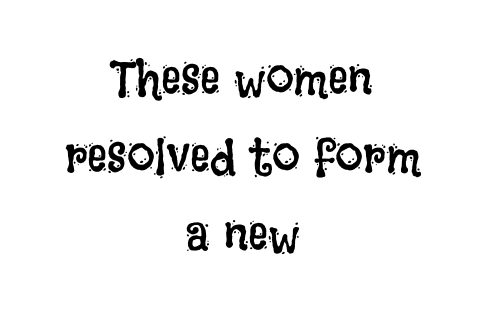
Q: Is the text bold? A: No.
Q: Is the text italic (slanted)? A: No, it is upright.
Q: Is the text underlined? A: No.
Q: How is the paragraph aligned? A: Centered.
Q: Is the spacing between letters normal or unusually wide? A: Normal.
Q: Is the spacing between lines tight, normal or loose? A: Normal.
Q: Width (condensed, normal, or wide)? A: Condensed.
Q: Stroke contrast? A: Low.
Q: x-height? A: Large.
Q: Monospaced? A: No.
